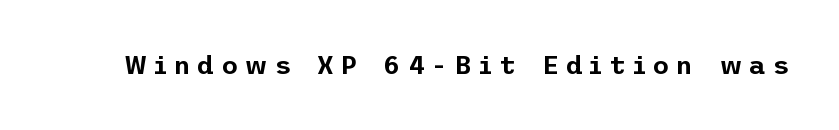
A clean baseline with only descenders dipping below it. When letters stand straight like this, we call the style roman or upright. Glyph-to-glyph distance is far greater than everyday printed text.
